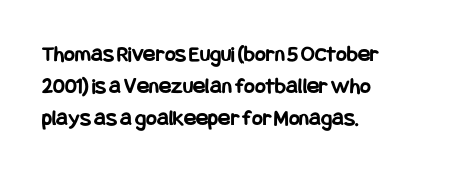
{"italic": "no", "bold": "yes", "underline": "no", "align": "left", "line_spacing": "normal", "line_spacing_ratio": 1.4, "letter_spacing": "normal", "letter_spacing_em": 0.0, "glyph_px": 23}
